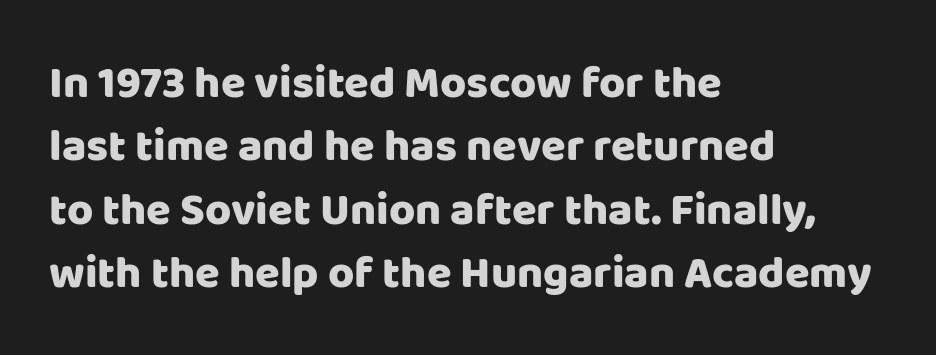
Grotesque or geometric, the face here clearly has no serifs. The glyphs are unaccompanied by any horizontal stroke below them. The passage shown stacks its lines at a standard gap. It's the straight-up-and-down kind of type. Layout note: lines flush left.
